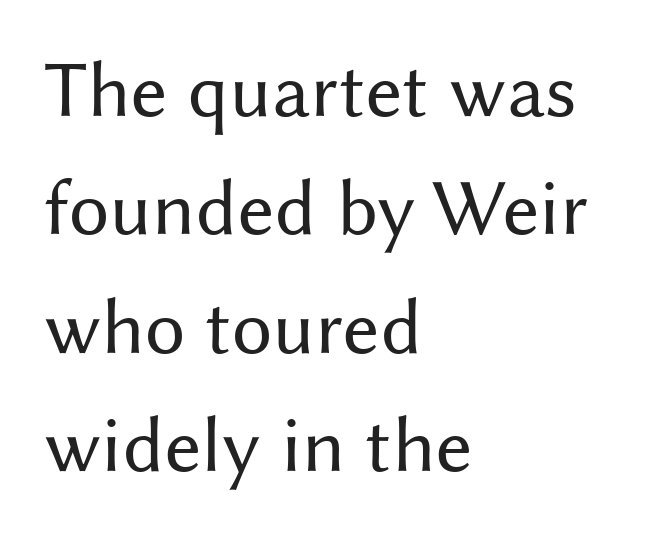
Q: Is the text bold? A: No.
Q: Is the text italic (slanted)? A: No, it is upright.
Q: Is the typeface a serif or a sans-serif typeface? A: Sans-serif.
Q: Is the text underlined? A: No.
Q: How is the paragraph aligned? A: Left-aligned.
Q: Is the spacing between letters normal or unusually wide? A: Normal.
Q: Is the spacing between lines tight, normal or loose? A: Normal.
Q: Width (condensed, normal, or wide)? A: Normal.
Q: Stroke contrast? A: Medium.
Q: x-height? A: Medium.
Q: Monospaced? A: No.
